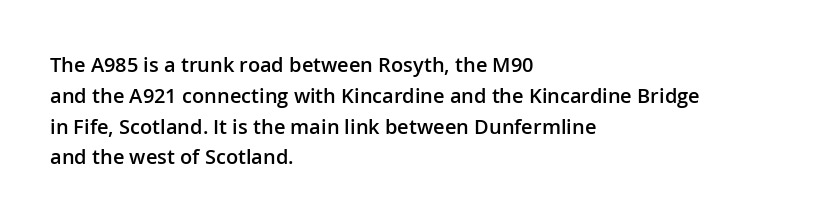
{"italic": "no", "bold": "semi", "underline": "no", "align": "left", "line_spacing": "normal", "line_spacing_ratio": 1.54, "letter_spacing": "normal", "letter_spacing_em": 0.0, "glyph_px": 20}
